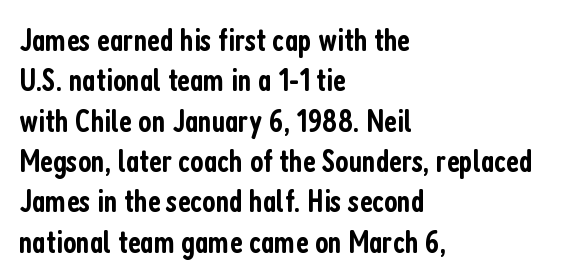
The image shows 32 px semibold, condensed sans-serif type, upright; set left-aligned, normal line spacing (1.26x), normal letter spacing, not underlined; low stroke contrast and a medium x-height.
